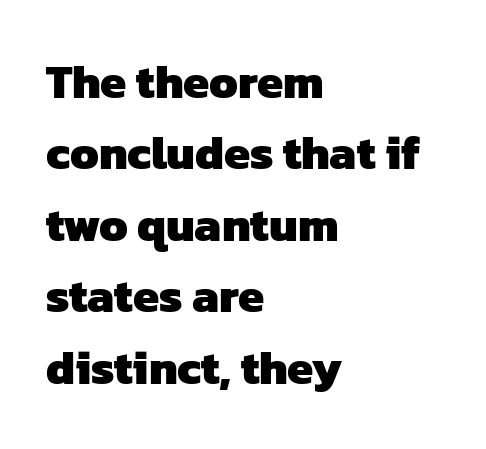
Q: Is the text bold? A: Yes.
Q: Is the typeface a serif or a sans-serif typeface? A: Sans-serif.
Q: Is the text underlined? A: No.
Q: How is the paragraph aligned? A: Left-aligned.
Q: Is the spacing between letters normal or unusually wide? A: Normal.
Q: Is the spacing between lines tight, normal or loose? A: Normal.
Q: Width (condensed, normal, or wide)? A: Normal.
Q: Stroke contrast? A: Low.
Q: x-height? A: Medium.
Q: Monospaced? A: No.
